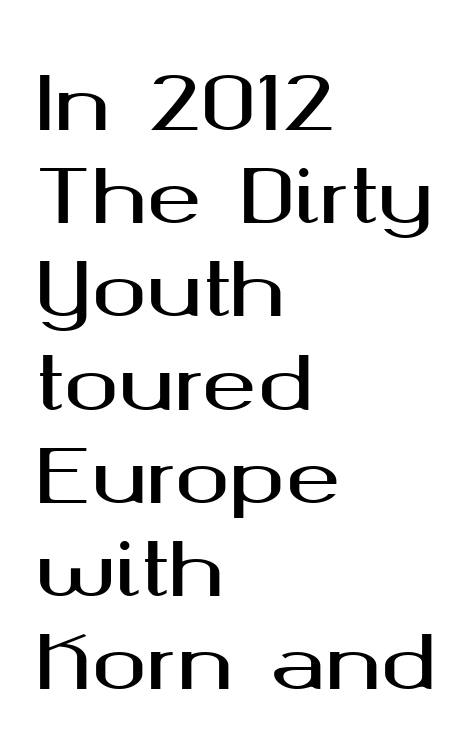
Q: Is the text italic (slanted)? A: No, it is upright.
Q: Is the typeface a serif or a sans-serif typeface? A: Sans-serif.
Q: Is the text underlined? A: No.
Q: How is the paragraph aligned? A: Left-aligned.
Q: Is the spacing between letters normal or unusually wide? A: Normal.
Q: Is the spacing between lines tight, normal or loose? A: Normal.
Q: Width (condensed, normal, or wide)? A: Wide.
Q: Stroke contrast? A: Medium.
Q: x-height? A: Medium.
Q: Monospaced? A: No.
